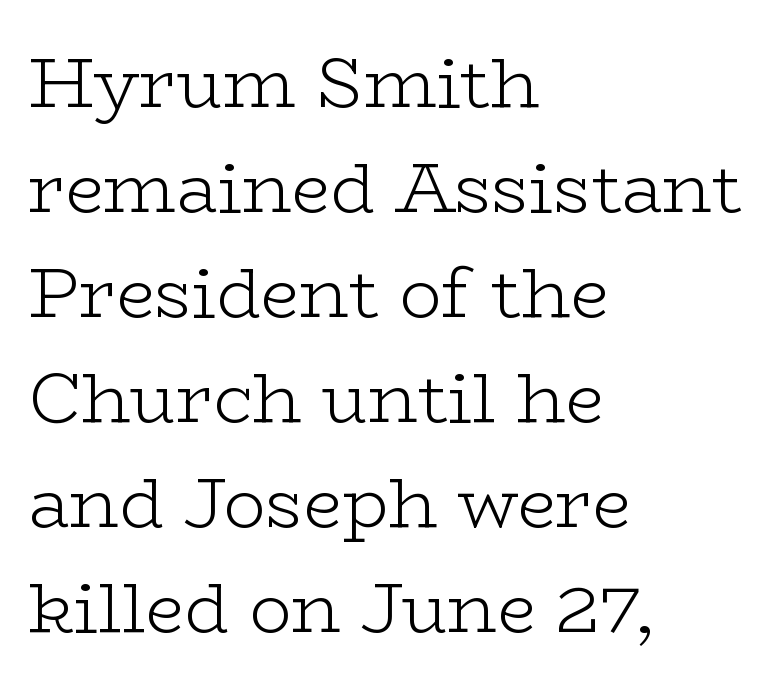
{"serif": "yes", "italic": "no", "bold": "no", "weight": "light", "width": "wide", "stroke_contrast": "low", "x_height": "medium", "monospaced": "no", "underline": "no", "align": "left", "line_spacing": "normal", "line_spacing_ratio": 1.5, "letter_spacing": "normal", "letter_spacing_em": 0.0, "glyph_px": 70}
